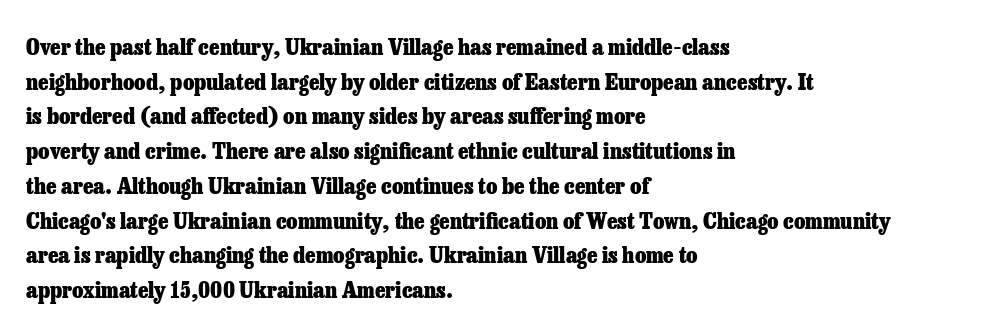
Q: Is the text bold? A: Yes.
Q: Is the text italic (slanted)? A: No, it is upright.
Q: Is the text underlined? A: No.
Q: How is the paragraph aligned? A: Left-aligned.
Q: Is the spacing between letters normal or unusually wide? A: Normal.
Q: Is the spacing between lines tight, normal or loose? A: Normal.
